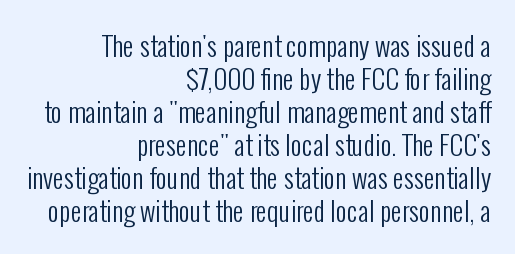
The image shows 27 px text type, upright; set right-aligned, line spacing 1.22x, normal letter spacing, not underlined.
